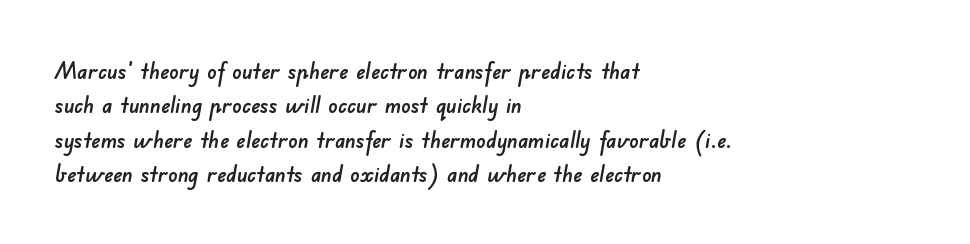
Q: Is the text underlined? A: No.
Q: How is the paragraph aligned? A: Left-aligned.
Q: Is the spacing between letters normal or unusually wide? A: Normal.
Q: Is the spacing between lines tight, normal or loose? A: Normal.
